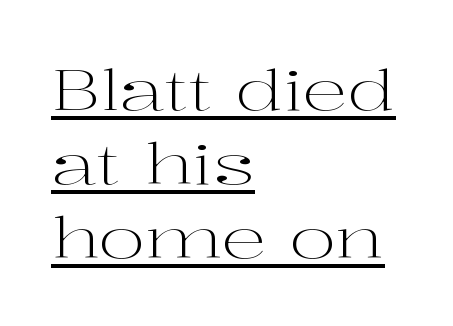
The image shows 56 px light, wide serif type, upright; set left-aligned, normal line spacing (1.32x), normal letter spacing, underlined; high stroke contrast and a medium x-height.
